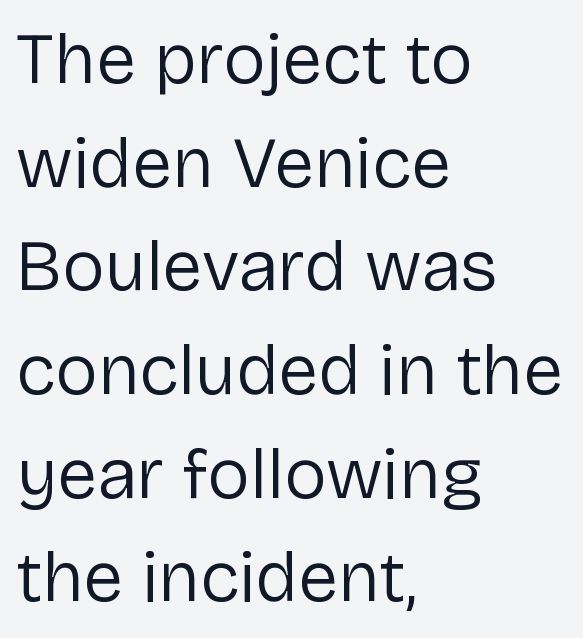
The image shows 72 px regular-weight sans-serif type, upright; set left-aligned, normal line spacing (1.44x), normal letter spacing, not underlined; low stroke contrast and a medium x-height.
